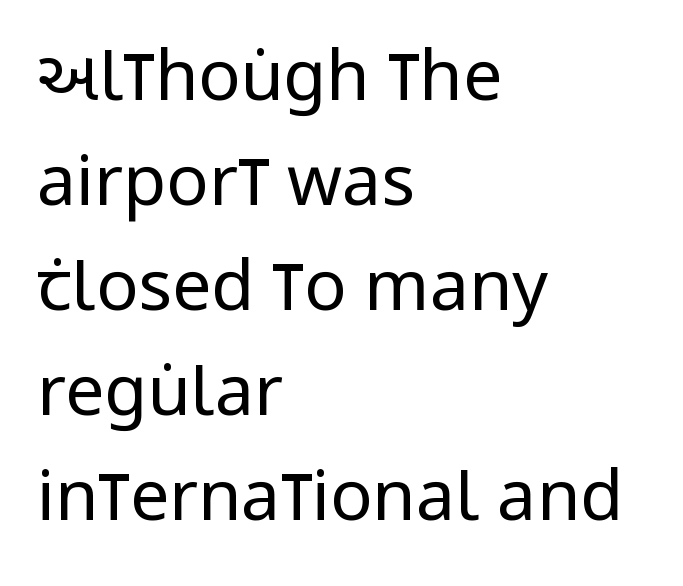
Q: Is the text bold? A: No.
Q: Is the text italic (slanted)? A: No, it is upright.
Q: Is the typeface a serif or a sans-serif typeface? A: Sans-serif.
Q: Is the text underlined? A: No.
Q: How is the paragraph aligned? A: Left-aligned.
Q: Is the spacing between letters normal or unusually wide? A: Normal.
Q: Is the spacing between lines tight, normal or loose? A: Normal.
Q: Width (condensed, normal, or wide)? A: Condensed.
Q: Stroke contrast? A: Low.
Q: x-height? A: Large.
Q: Monospaced? A: No.
